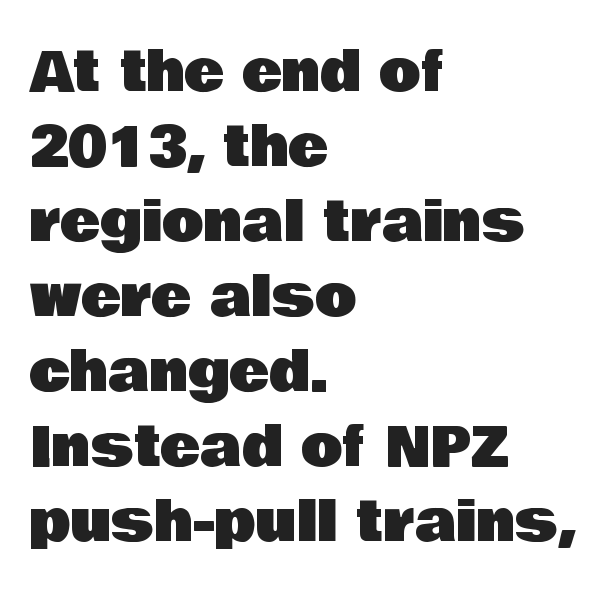
Think of a printed novel: that variable character pitch is what you see here. Which margin do the lines hug? The left one — the right edge is uneven. Italic: no, the glyphs are upright roman. The leading is moderate, giving the passage an even texture.
